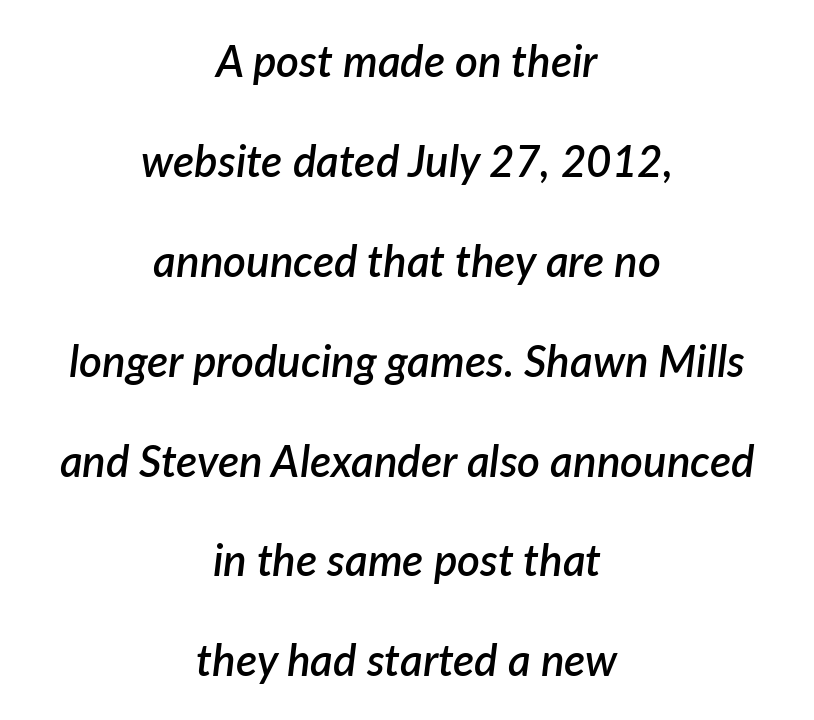
{"italic": "yes", "lean": "right", "slant_degrees": 7, "bold": "semi", "weight": "semibold", "width": "normal", "stroke_contrast": "low", "x_height": "medium", "monospaced": "no", "underline": "no", "align": "center", "line_spacing": "loose", "line_spacing_ratio": 2.27, "letter_spacing": "normal", "letter_spacing_em": 0.0, "glyph_px": 44}
